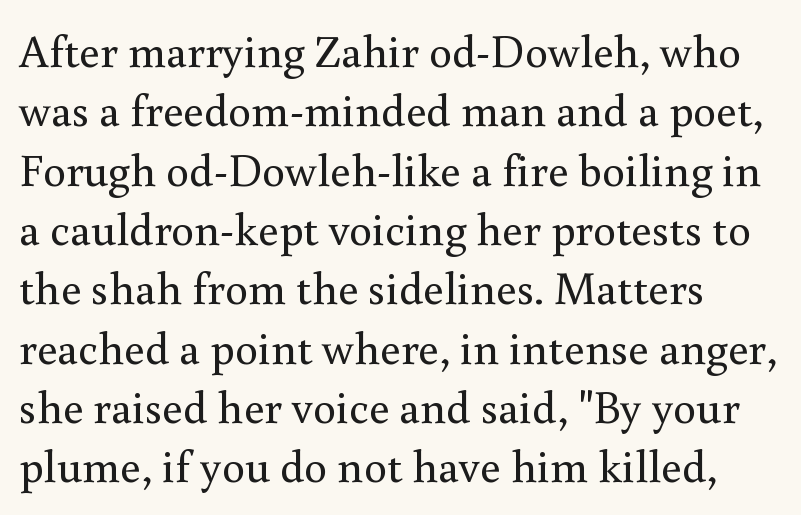
Q: Is the text bold? A: No.
Q: Is the text italic (slanted)? A: No, it is upright.
Q: Is the typeface a serif or a sans-serif typeface? A: Serif.
Q: Is the text underlined? A: No.
Q: How is the paragraph aligned? A: Left-aligned.
Q: Is the spacing between letters normal or unusually wide? A: Normal.
Q: Is the spacing between lines tight, normal or loose? A: Normal.
Q: Width (condensed, normal, or wide)? A: Normal.
Q: Stroke contrast? A: Medium.
Q: x-height? A: Small.
Q: Monospaced? A: No.
